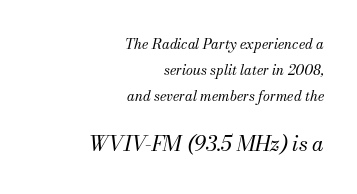
Larger block? The one below; the one above is distinctly smaller. Alignment: flush right. Rule under the text: the space is simply empty. Tracking here is standard; glyphs follow each other at the usual distance. Counters stay open thanks to moderate or lighter strokes.
